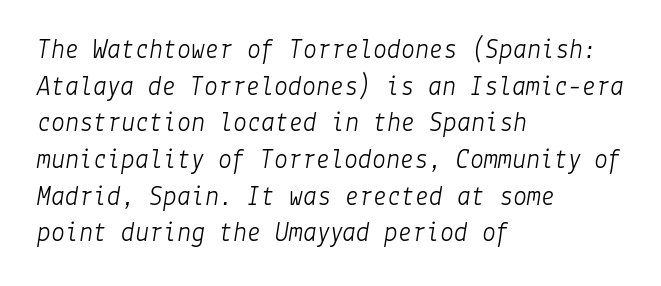
{"italic": "yes", "lean": "right", "slant_degrees": 9, "bold": "no", "weight": "light", "width": "normal", "stroke_contrast": "low", "x_height": "medium", "underline": "no", "align": "left", "line_spacing": "normal", "line_spacing_ratio": 1.31, "letter_spacing": "normal", "letter_spacing_em": 0.0, "glyph_px": 28}
